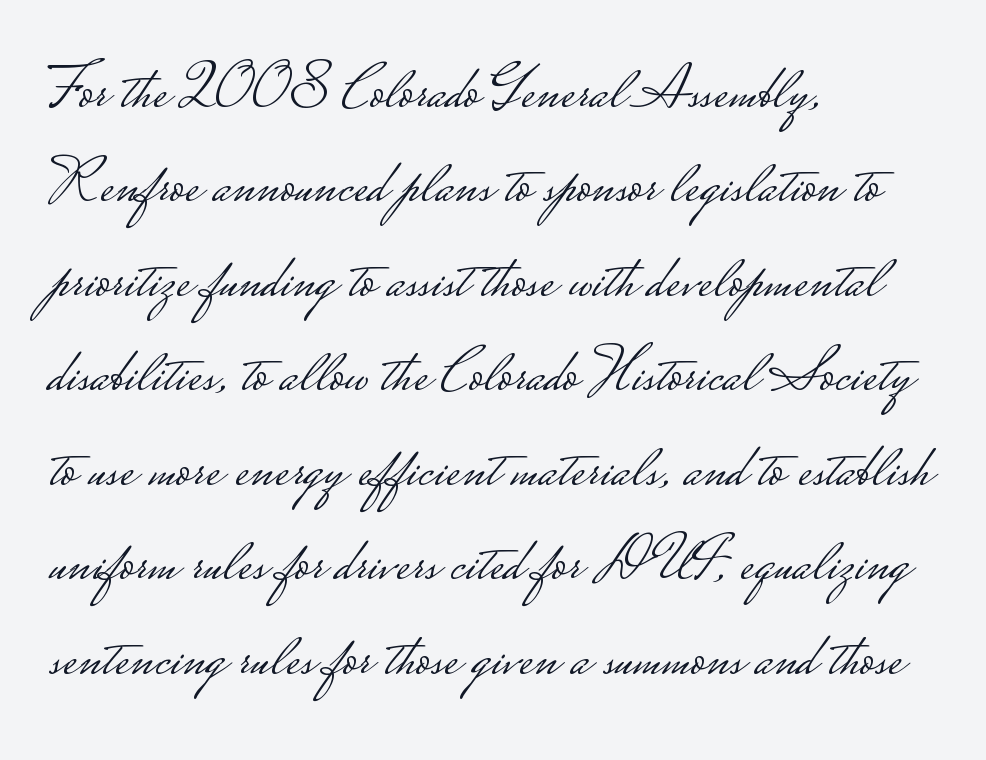
Q: Is the text bold? A: No.
Q: Is the text italic (slanted)? A: Yes.
Q: Is the typeface a serif or a sans-serif typeface? A: Sans-serif.
Q: Is the text underlined? A: No.
Q: How is the paragraph aligned? A: Left-aligned.
Q: Is the spacing between letters normal or unusually wide? A: Normal.
Q: Is the spacing between lines tight, normal or loose? A: Normal.
Q: Width (condensed, normal, or wide)? A: Wide.
Q: Stroke contrast? A: Low.
Q: Monospaced? A: No.
